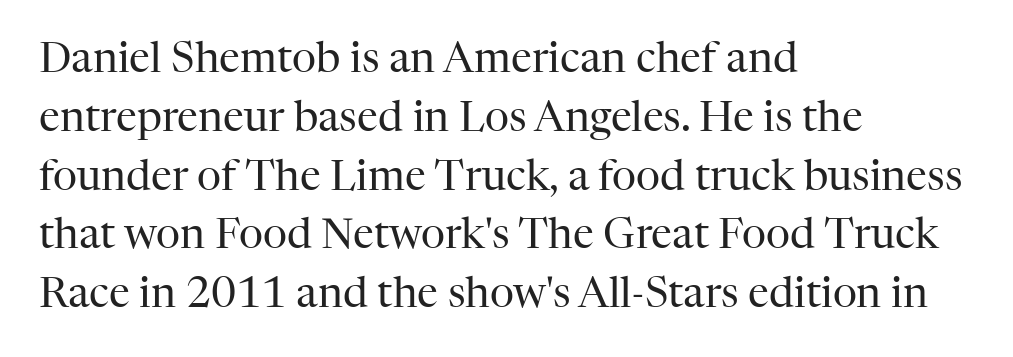
Q: Is the text bold? A: No.
Q: Is the text italic (slanted)? A: No, it is upright.
Q: Is the typeface a serif or a sans-serif typeface? A: Serif.
Q: Is the text underlined? A: No.
Q: How is the paragraph aligned? A: Left-aligned.
Q: Is the spacing between letters normal or unusually wide? A: Normal.
Q: Is the spacing between lines tight, normal or loose? A: Normal.
Q: Width (condensed, normal, or wide)? A: Normal.
Q: Stroke contrast? A: High.
Q: x-height? A: Medium.
Q: Monospaced? A: No.
